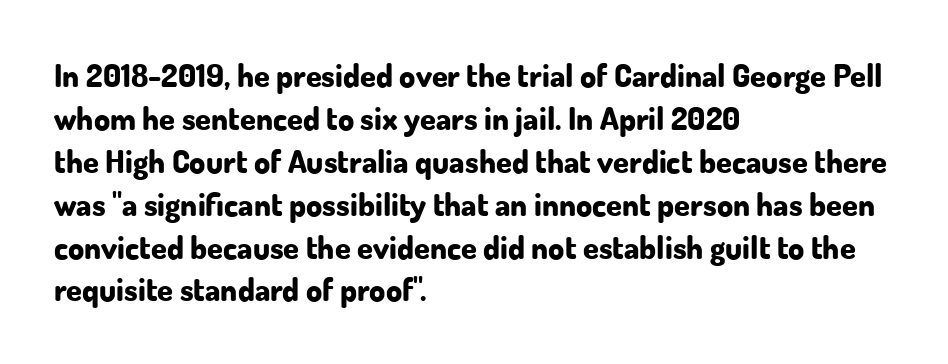
This block has exactly the height ordinary leading produces. The passage shown is not underscored anywhere. Stroke terminals: plain, sans-serif. Teacher's note: observe the even left margin — that is flush-left alignment. Heft: maximum for text — a bold. Upright lettering throughout.
